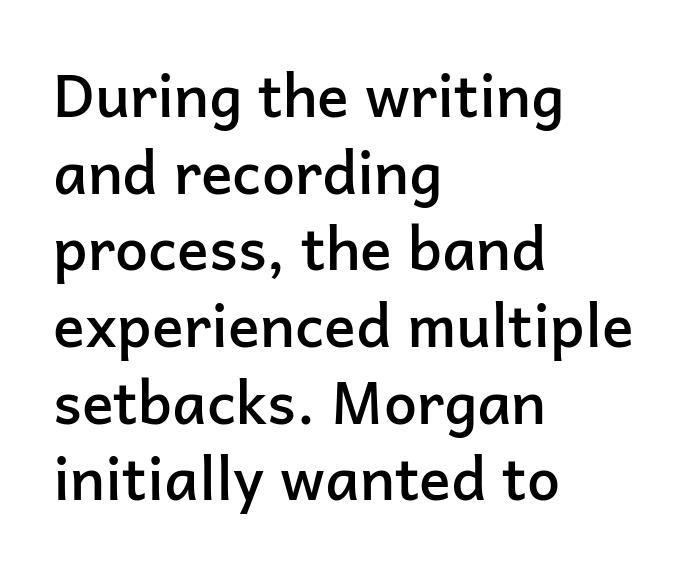
The image shows 59 px semibold sans-serif type, upright; set left-aligned, normal line spacing (1.3x), normal letter spacing, not underlined; low stroke contrast and a medium x-height.
